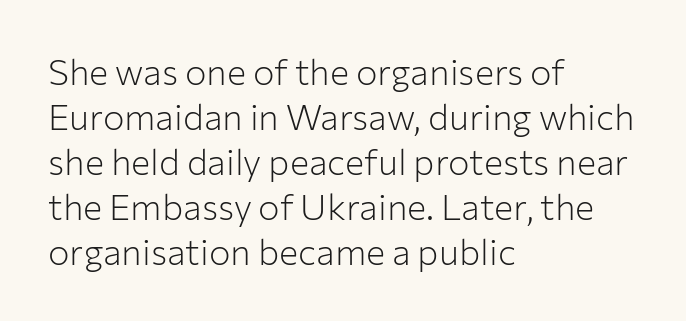
{"serif": "no", "italic": "no", "bold": "no", "weight": "light", "width": "normal", "stroke_contrast": "low", "x_height": "medium", "monospaced": "no", "underline": "no", "align": "left", "line_spacing": "normal", "line_spacing_ratio": 1.25, "letter_spacing": "normal", "letter_spacing_em": 0.0, "glyph_px": 36}
